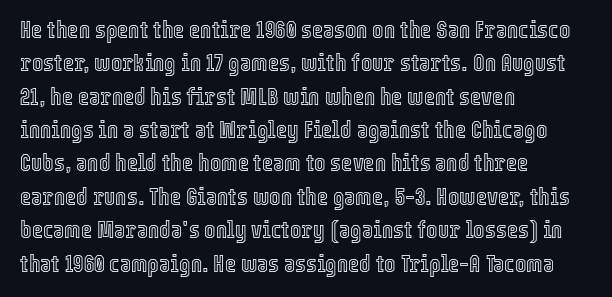
{"italic": "no", "underline": "no", "align": "left", "line_spacing": "normal", "line_spacing_ratio": 1.39, "letter_spacing": "normal", "letter_spacing_em": 0.0, "glyph_px": 24}
